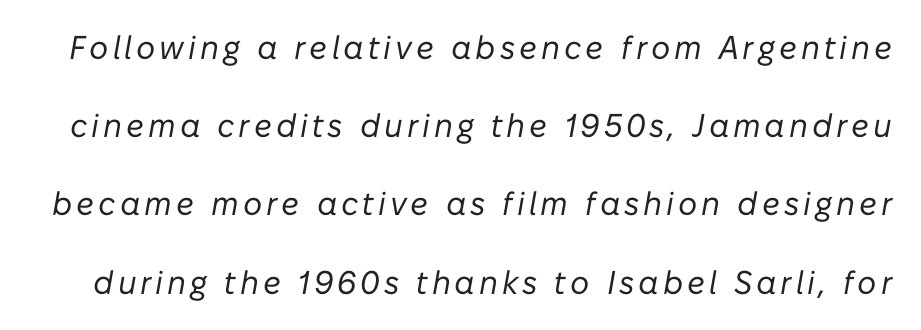
{"italic": "yes", "lean": "right", "slant_degrees": 10, "bold": "no", "weight": "regular", "width": "normal", "stroke_contrast": "low", "x_height": "medium", "monospaced": "no", "underline": "no", "line_spacing": "loose", "line_spacing_ratio": 2.37, "glyph_px": 33}
